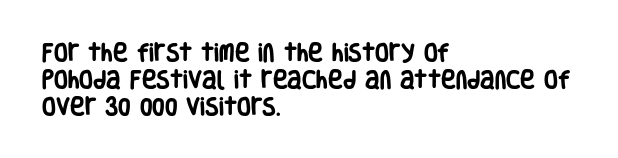
{"italic": "no", "bold": "yes", "underline": "no", "align": "left", "line_spacing": "normal", "line_spacing_ratio": 1.35, "letter_spacing": "normal", "letter_spacing_em": 0.0, "glyph_px": 20}
